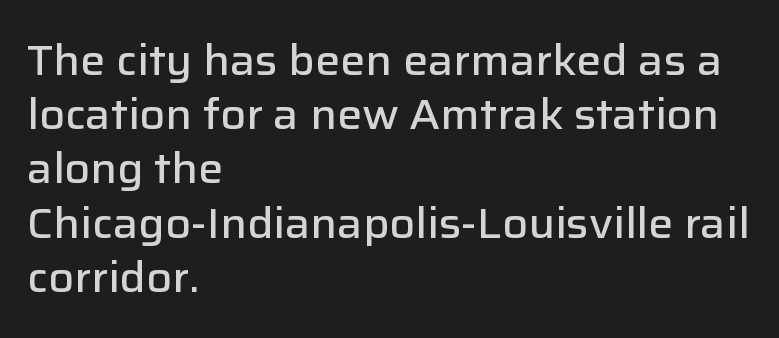
The image shows 42 px semibold sans-serif type, upright; set left-aligned, normal line spacing (1.29x), normal letter spacing, not underlined; low stroke contrast and a medium x-height.
